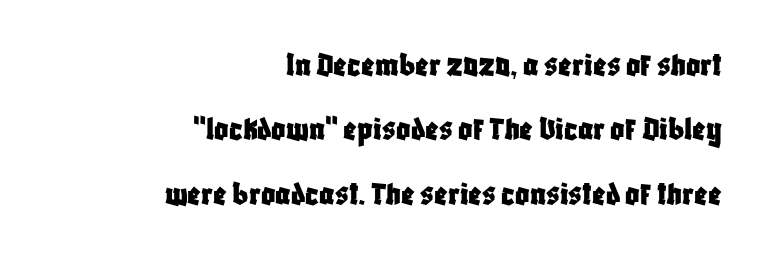
{"serif": "no", "italic": "no", "width": "condensed", "stroke_contrast": "low", "x_height": "large", "monospaced": "no", "underline": "no", "align": "right", "line_spacing_ratio": 1.84, "letter_spacing": "normal", "letter_spacing_em": 0.0, "glyph_px": 35}
